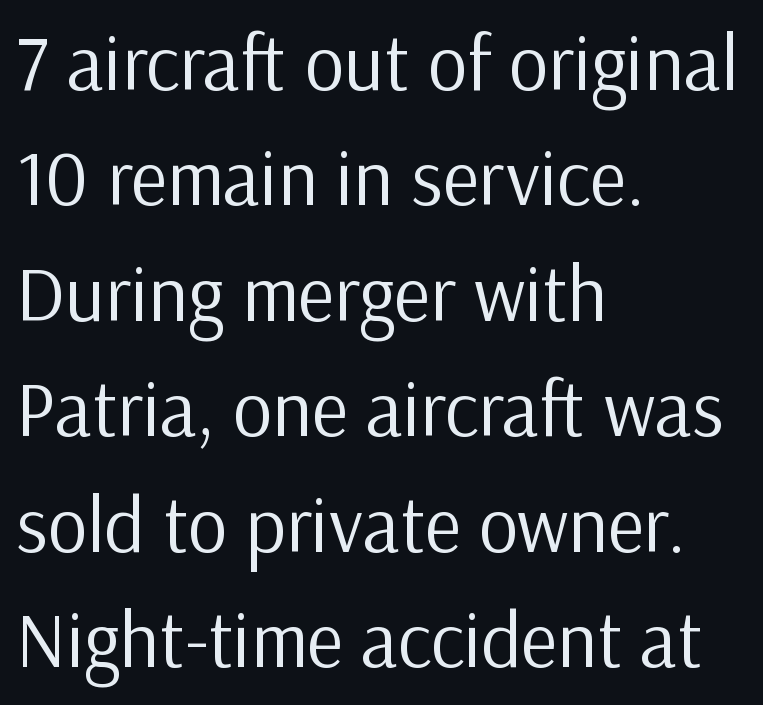
Q: Is the text bold? A: No.
Q: Is the text italic (slanted)? A: No, it is upright.
Q: Is the typeface a serif or a sans-serif typeface? A: Sans-serif.
Q: Is the text underlined? A: No.
Q: How is the paragraph aligned? A: Left-aligned.
Q: Is the spacing between letters normal or unusually wide? A: Normal.
Q: Is the spacing between lines tight, normal or loose? A: Normal.
Q: Width (condensed, normal, or wide)? A: Normal.
Q: Stroke contrast? A: Low.
Q: x-height? A: Medium.
Q: Monospaced? A: No.
